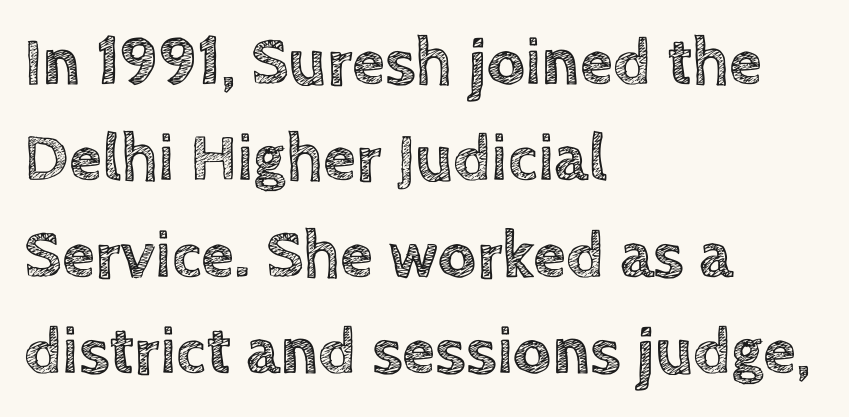
{"italic": "no", "width": "normal", "x_height": "large", "monospaced": "no", "underline": "no", "align": "left", "line_spacing": "normal", "line_spacing_ratio": 1.44, "letter_spacing": "normal", "letter_spacing_em": 0.0, "glyph_px": 67}
